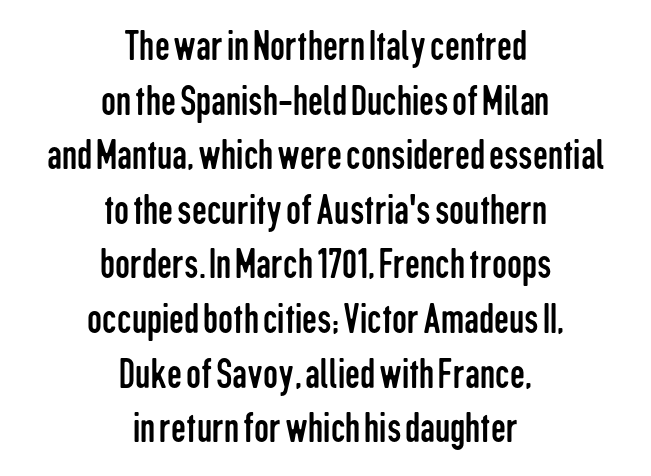
The image shows 42 px regular-weight, condensed sans-serif type, upright; set centered, normal line spacing (1.3x), normal letter spacing, not underlined; low stroke contrast and a medium x-height.
